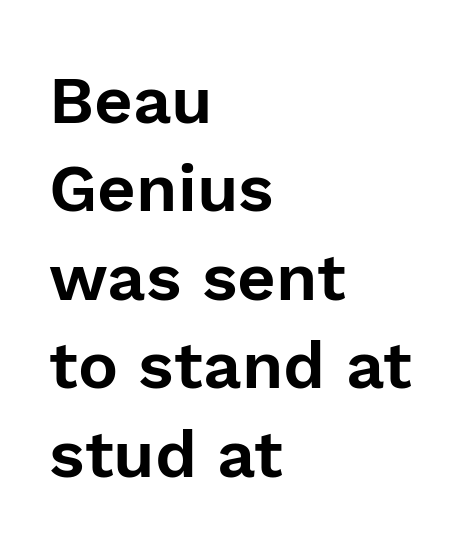
The line-height multiplier appears to be the usual default. You can tell from the bare stems that sans-serif type was used. Posture: straight, roman, zero tilt. Every row of glyphs begins at an identical x-position on the left. The area under the type is left untouched. Looks like regular typesetting: each glyph gets only the width it needs.
